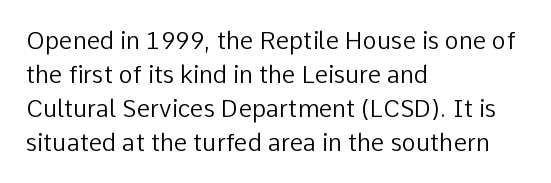
{"italic": "no", "bold": "no", "underline": "no", "align": "left", "line_spacing": "normal", "line_spacing_ratio": 1.41, "letter_spacing": "normal", "letter_spacing_em": 0.0, "glyph_px": 24}
